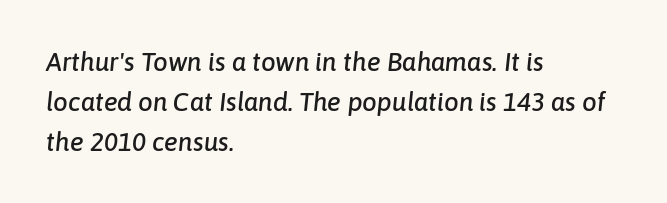
Q: Is the text italic (slanted)? A: Yes, it leans right by about 6 degrees.
Q: Is the text underlined? A: No.
Q: How is the paragraph aligned? A: Left-aligned.
Q: Is the spacing between letters normal or unusually wide? A: Normal.
Q: Is the spacing between lines tight, normal or loose? A: Normal.
